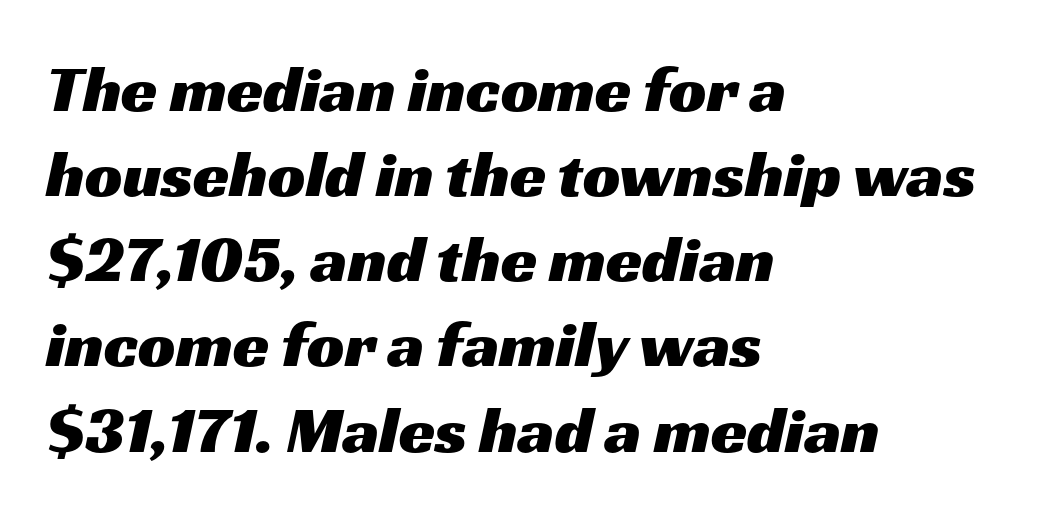
The image shows 66 px wide sans-serif type; set left-aligned, normal line spacing (1.29x), normal letter spacing, not underlined; medium stroke contrast and a medium x-height.
